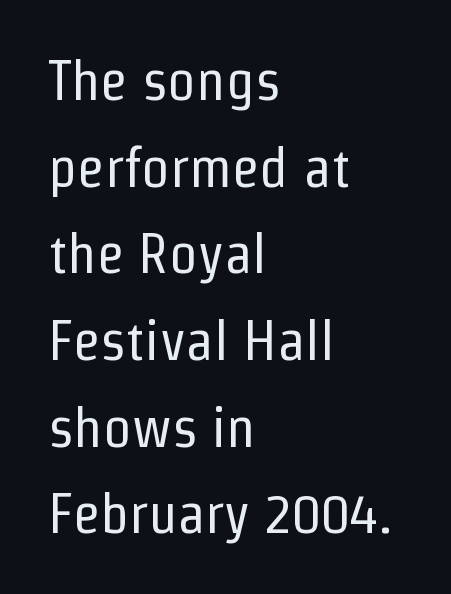
{"serif": "no", "italic": "no", "bold": "no", "weight": "regular", "width": "condensed", "stroke_contrast": "low", "x_height": "medium", "monospaced": "no", "underline": "no", "align": "left", "line_spacing": "normal", "line_spacing_ratio": 1.52, "letter_spacing": "normal", "letter_spacing_em": 0.0, "glyph_px": 57}
